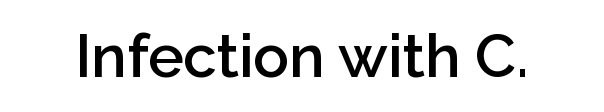
The image shows 60 px semibold sans-serif type, upright; set normal letter spacing, not underlined; low stroke contrast and a medium x-height.
